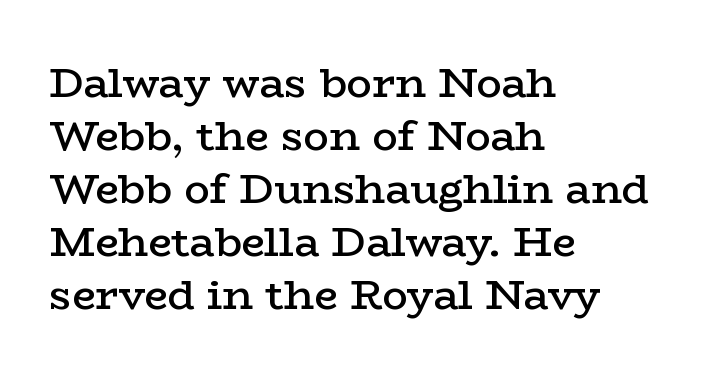
Is this a fixed-width face? No — the glyphs have proportional, varying widths. The tracking reads as untouched default to a designer's eye. Layout note: lines flush left. Set as a demibold, roughly 600 on the weight scale.
